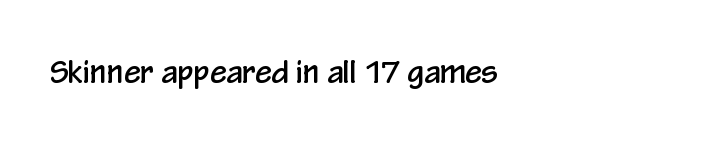
The line texture is even and compact thanks to regular tracking. Typeset ragged right — the left edge is the straight one. Note: no serifs on the glyphs. Posture: upright roman.
